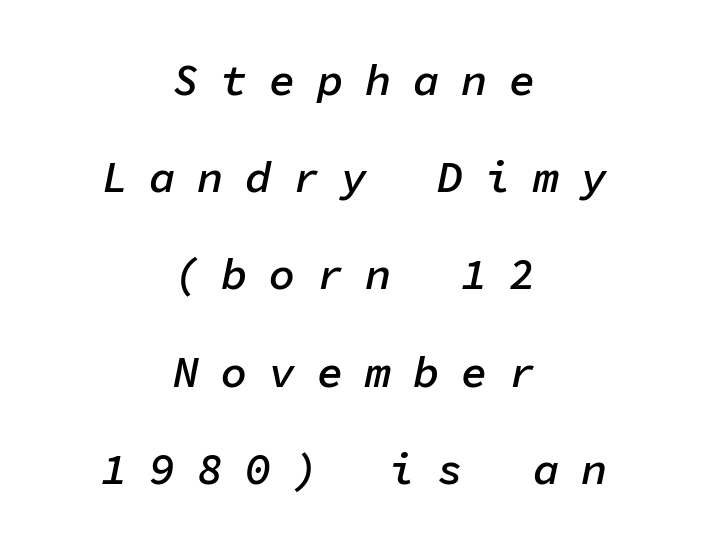
{"italic": "yes", "lean": "right", "slant_degrees": 11, "bold": "semi", "weight": "semibold", "width": "normal", "stroke_contrast": "low", "x_height": "medium", "monospaced": "yes", "underline": "no", "align": "center", "line_spacing": "loose", "line_spacing_ratio": 2.21, "letter_spacing": "wide", "letter_spacing_em": 0.49, "glyph_px": 44}
